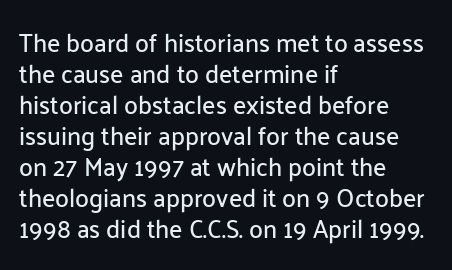
Q: Is the text italic (slanted)? A: No, it is upright.
Q: Is the text underlined? A: No.
Q: How is the paragraph aligned? A: Left-aligned.
Q: Is the spacing between letters normal or unusually wide? A: Normal.
